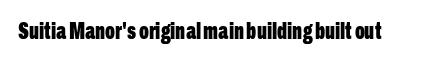
The image shows 23 px bold type, upright; set normal letter spacing, not underlined.
